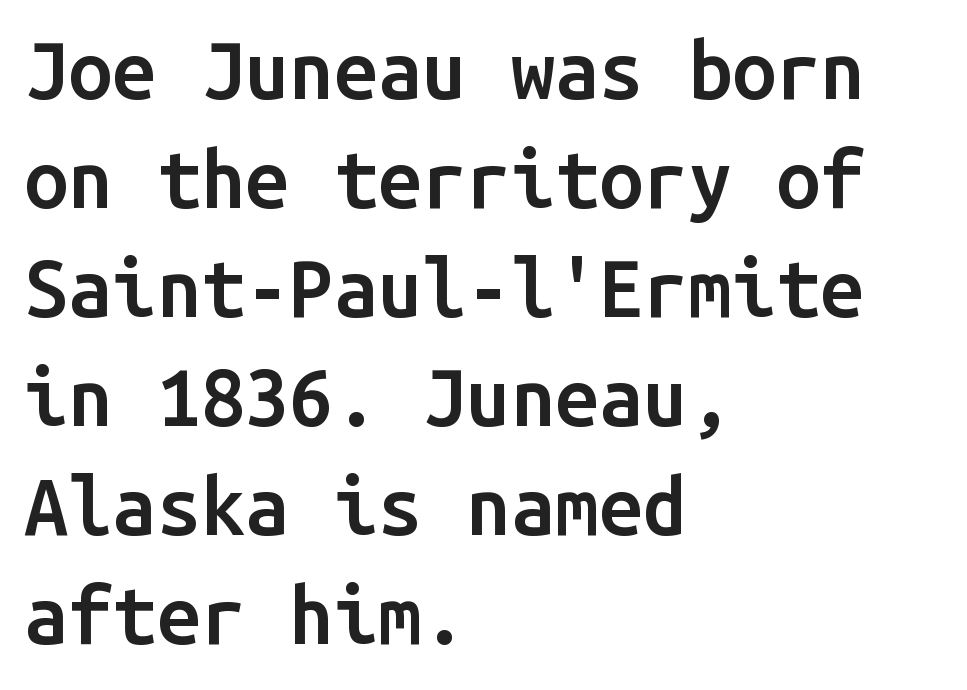
The image shows 79 px semibold sans-serif type, upright, monospaced; set left-aligned, normal line spacing (1.38x), normal letter spacing, not underlined; low stroke contrast and a medium x-height.
